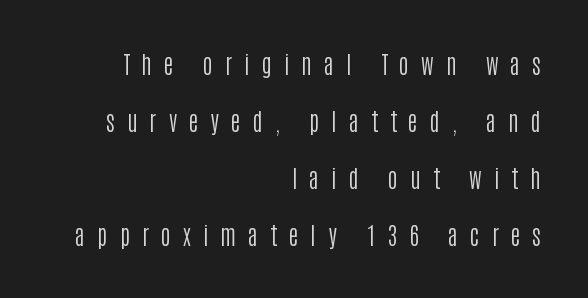
{"italic": "no", "bold": "no", "underline": "no", "align": "right", "line_spacing": "loose", "line_spacing_ratio": 2.38, "letter_spacing": "wide", "letter_spacing_em": 0.5, "glyph_px": 24}
